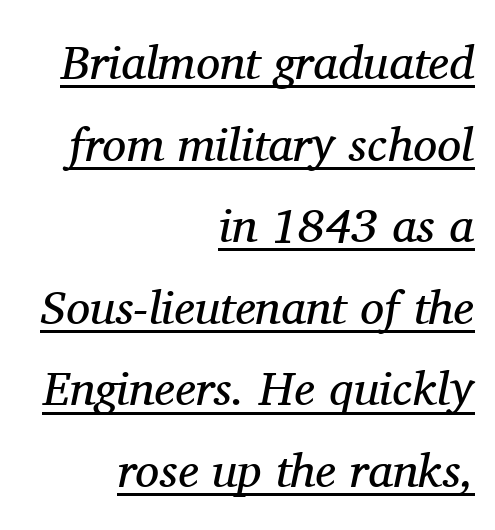
The image shows 48 px regular-weight serif type, italic (leaning right); set right-aligned, normal line spacing (1.7x), normal letter spacing, underlined; medium stroke contrast and a medium x-height.
